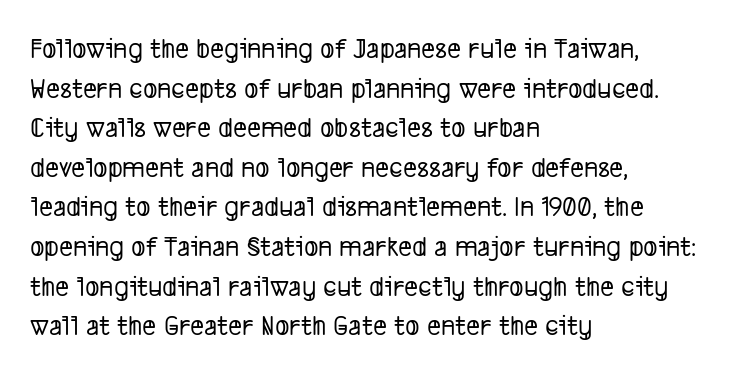
Q: Is the typeface a serif or a sans-serif typeface? A: Sans-serif.
Q: Is the text underlined? A: No.
Q: How is the paragraph aligned? A: Left-aligned.
Q: Is the spacing between letters normal or unusually wide? A: Normal.
Q: Is the spacing between lines tight, normal or loose? A: Normal.
Q: Width (condensed, normal, or wide)? A: Condensed.
Q: Stroke contrast? A: Low.
Q: x-height? A: Medium.
Q: Monospaced? A: No.
